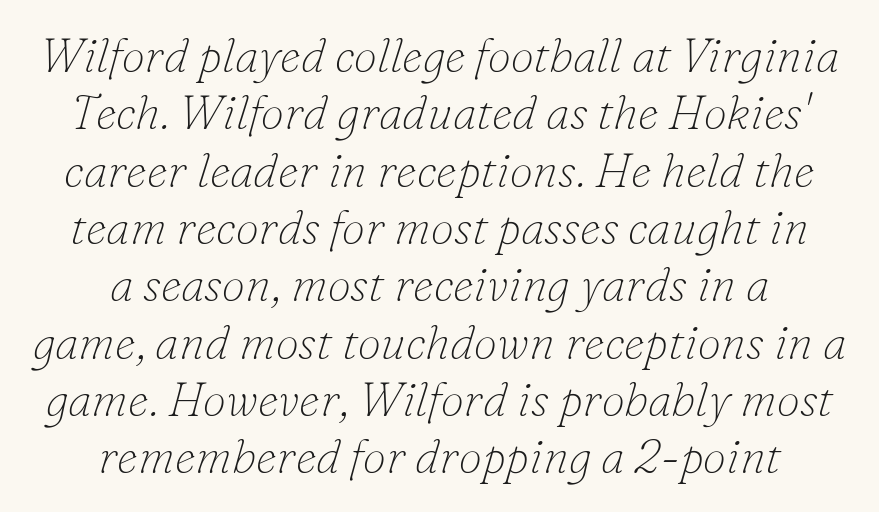
{"serif": "yes", "italic": "yes", "lean": "right", "slant_degrees": 16, "bold": "no", "weight": "thin", "width": "normal", "stroke_contrast": "low", "x_height": "small", "monospaced": "no", "underline": "no", "align": "center", "line_spacing_ratio": 1.22, "letter_spacing": "normal", "letter_spacing_em": 0.0, "glyph_px": 47}
